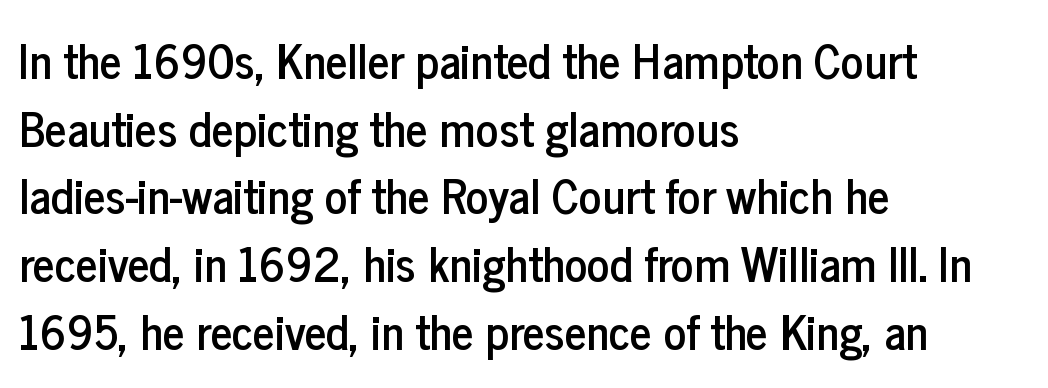
The image shows 47 px condensed sans-serif type, upright; set left-aligned, normal line spacing (1.44x), normal letter spacing, not underlined; low stroke contrast and a medium x-height.
